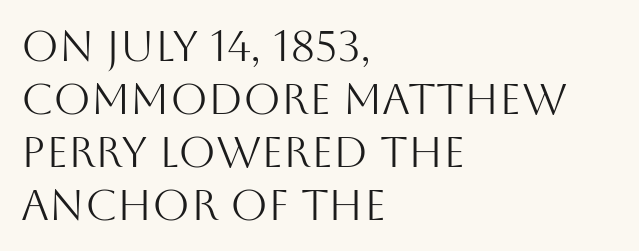
The gap between lines stays unmarked. Does the lettering tilt? It doesn't — this is upright. Summary of weight: not heavy and not bold. I'd call this a sans setting — the letters go barefoot. This sample has the flowing, uneven cadence of proportional lettering. The horizontal fit of the characters is conventional and even.
